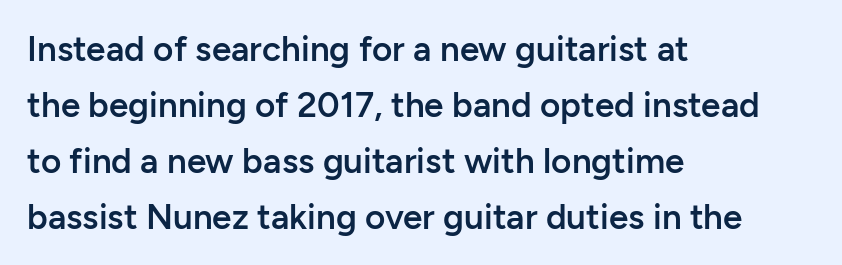
Q: Is the text bold? A: Semi-bold.
Q: Is the text italic (slanted)? A: No, it is upright.
Q: Is the typeface a serif or a sans-serif typeface? A: Sans-serif.
Q: Is the text underlined? A: No.
Q: How is the paragraph aligned? A: Left-aligned.
Q: Is the spacing between letters normal or unusually wide? A: Normal.
Q: Is the spacing between lines tight, normal or loose? A: Normal.
Q: Width (condensed, normal, or wide)? A: Normal.
Q: Stroke contrast? A: Low.
Q: x-height? A: Medium.
Q: Monospaced? A: No.
